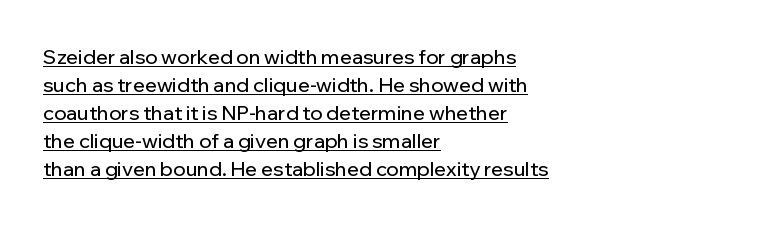
The image shows 20 px text type, upright; set left-aligned, normal line spacing (1.4x), normal letter spacing, underlined.
